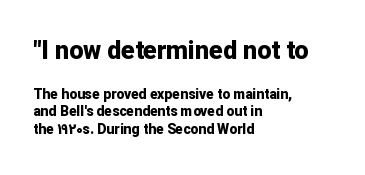
The area under the type is left untouched. Is the letter spacing exaggerated? No — it looks like the ordinary default. Large over small — that's the arrangement of the two blocks here. Students, this is bold: see how much ink each stroke carries. This is roman type, the default non-slanted kind. The compositor pushed each line to the left boundary.
